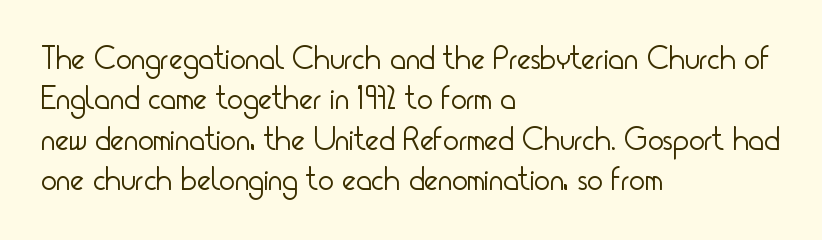
The image shows 33 px light, condensed sans-serif type, upright; set left-aligned, line spacing 1.22x, normal letter spacing, not underlined; low stroke contrast and a small x-height.
